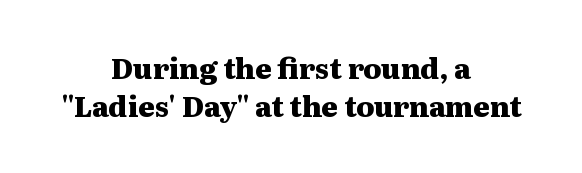
The leading is moderate, giving the passage an even texture. The tracking reads as untouched default to a designer's eye. Clear beneath every line of the passage. Leftover space on each line is divided equally before and after the words. How heavy is the stroke? Heavy — this is a bold.
